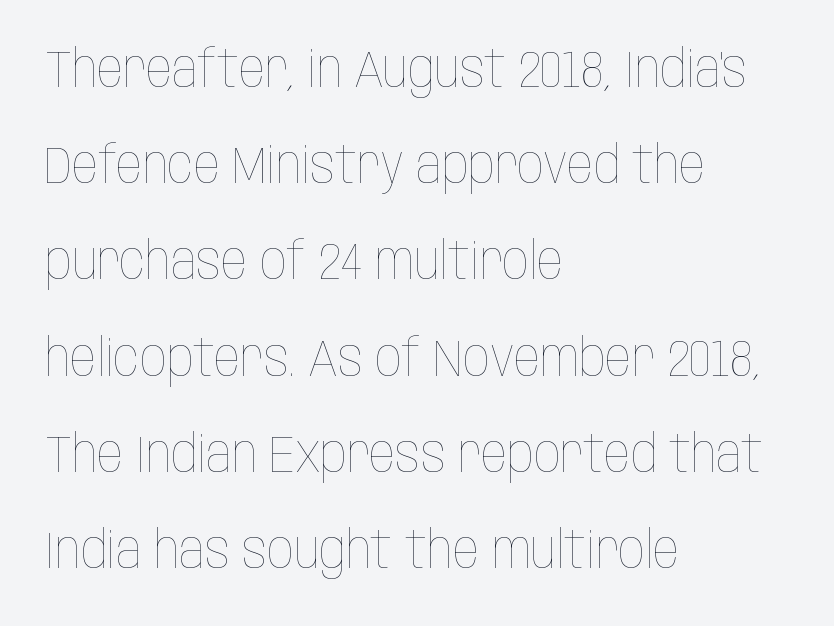
{"italic": "no", "bold": "no", "weight": "thin", "width": "condensed", "stroke_contrast": "low", "x_height": "large", "monospaced": "no", "underline": "no", "align": "left", "line_spacing_ratio": 1.85, "letter_spacing": "normal", "letter_spacing_em": 0.0, "glyph_px": 52}
